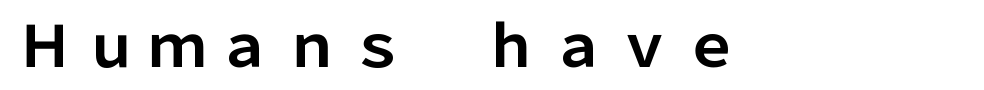
{"serif": "no", "italic": "no", "bold": "yes", "weight": "bold", "width": "normal", "stroke_contrast": "low", "x_height": "medium", "monospaced": "no", "underline": "no", "glyph_px": 57}
